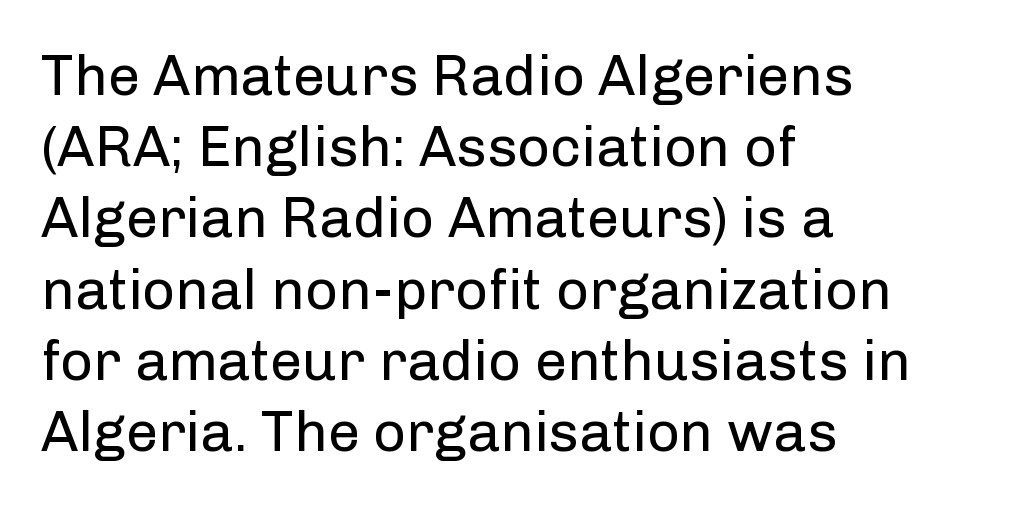
Q: Is the text bold? A: No.
Q: Is the text italic (slanted)? A: No, it is upright.
Q: Is the typeface a serif or a sans-serif typeface? A: Sans-serif.
Q: Is the text underlined? A: No.
Q: How is the paragraph aligned? A: Left-aligned.
Q: Is the spacing between letters normal or unusually wide? A: Normal.
Q: Is the spacing between lines tight, normal or loose? A: Normal.
Q: Width (condensed, normal, or wide)? A: Normal.
Q: Stroke contrast? A: Low.
Q: x-height? A: Medium.
Q: Monospaced? A: No.
